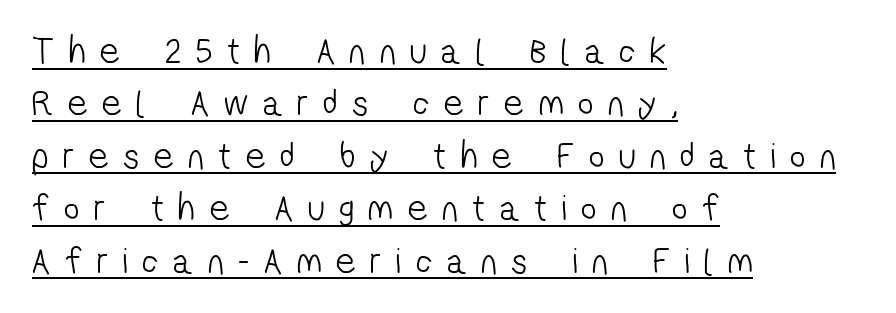
The image shows 38 px light, condensed sans-serif type; set left-aligned, normal line spacing (1.38x), unusually wide letter spacing (+0.39 em), underlined; low stroke contrast and a medium x-height.
